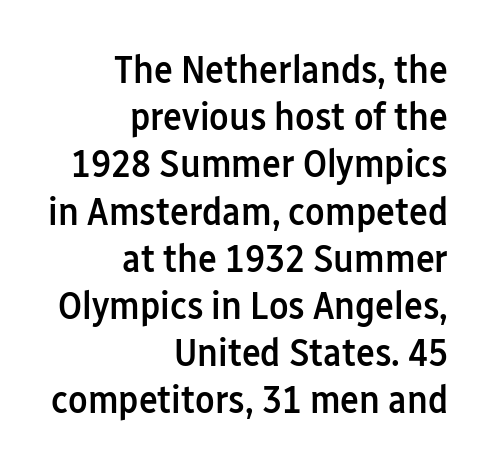
Heft: intermediate — a semibold. The rendering anchors every line to the right-hand side. The passage shown is typed in a proportional face where columns would drift. Are there feet on the stems? There aren't — it's a sans. The letters sit at their default tracking, neither squeezed nor spread.
